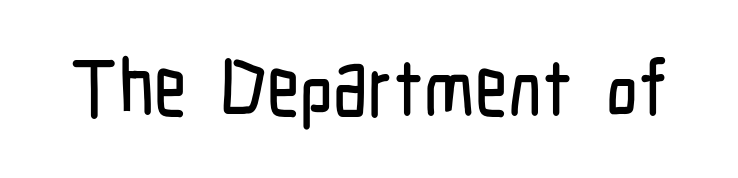
Underlining? Definitely not there. The letters sit at their default tracking, neither squeezed nor spread. Rendered with straight, roman letterforms. You can tell from the bare stems that sans-serif type was used.
